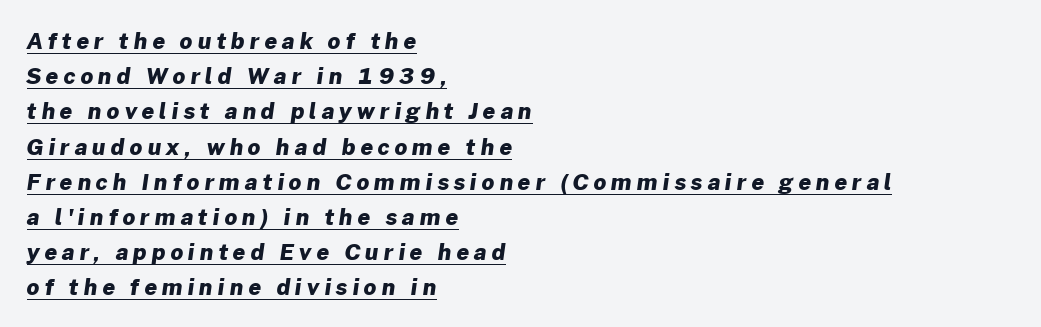
Somebody hit Ctrl+U on this one — the words are underlined. The lines sit at an ordinary, default distance from one another. On the weight axis this lands at bold, roughly 700. Tracking value appears strongly positive — letters spread wide.
